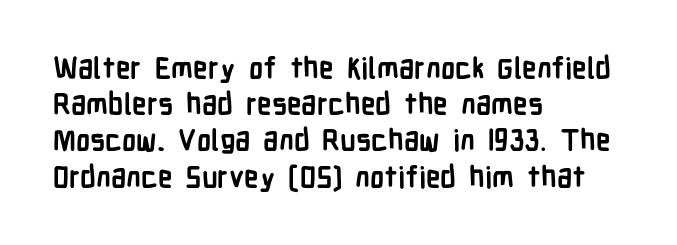
{"serif": "no", "italic": "no", "bold": "yes", "weight": "semibold", "width": "condensed", "stroke_contrast": "low", "x_height": "medium", "monospaced": "no", "underline": "no", "align": "left", "line_spacing": "normal", "line_spacing_ratio": 1.25, "letter_spacing": "normal", "letter_spacing_em": 0.0, "glyph_px": 29}
